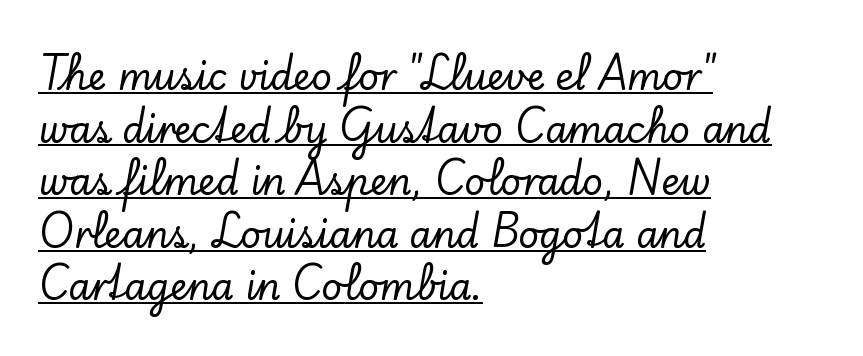
The image shows 36 px serif type; set left-aligned, normal line spacing (1.46x), normal letter spacing, underlined; low stroke contrast and a small x-height.
